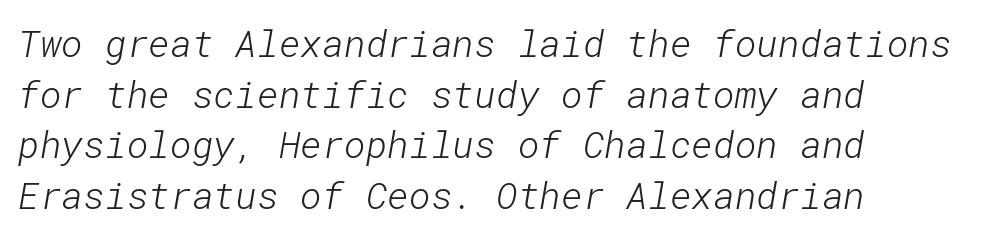
{"serif": "no", "bold": "no", "weight": "light", "width": "normal", "stroke_contrast": "low", "x_height": "medium", "underline": "no", "align": "left", "line_spacing": "normal", "line_spacing_ratio": 1.37, "letter_spacing": "normal", "letter_spacing_em": 0.0, "glyph_px": 37}
